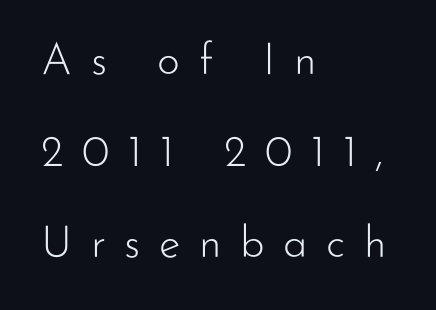
Q: Is the text bold? A: No.
Q: Is the text italic (slanted)? A: No, it is upright.
Q: Is the typeface a serif or a sans-serif typeface? A: Sans-serif.
Q: Is the text underlined? A: No.
Q: How is the paragraph aligned? A: Left-aligned.
Q: Is the spacing between letters normal or unusually wide? A: Unusually wide.
Q: Is the spacing between lines tight, normal or loose? A: Loose.
Q: Width (condensed, normal, or wide)? A: Normal.
Q: Stroke contrast? A: Low.
Q: x-height? A: Small.
Q: Monospaced? A: No.
